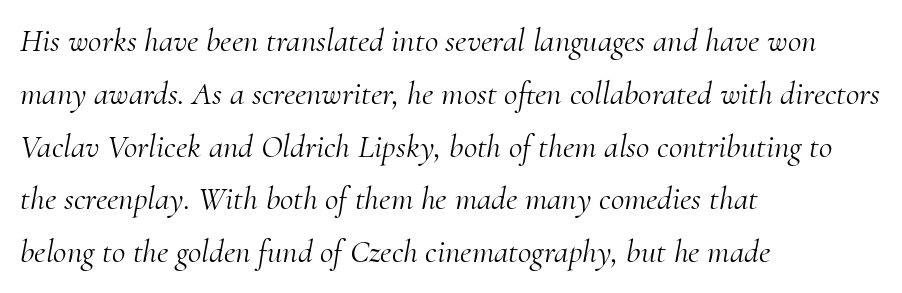
The image shows 33 px light serif type, italic (leaning right); set left-aligned, normal line spacing (1.6x), normal letter spacing, not underlined; medium stroke contrast and a small x-height.
